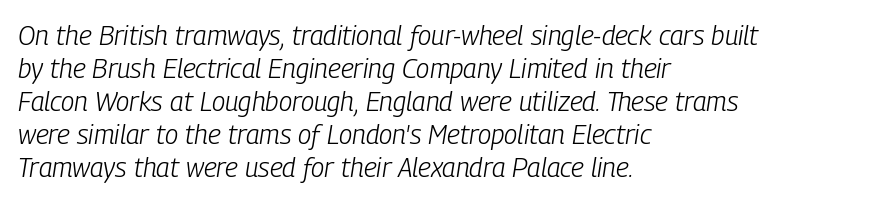
Q: Is the text bold? A: No.
Q: Is the text italic (slanted)? A: Yes, it leans right by about 9 degrees.
Q: Is the text underlined? A: No.
Q: How is the paragraph aligned? A: Left-aligned.
Q: Is the spacing between letters normal or unusually wide? A: Normal.
